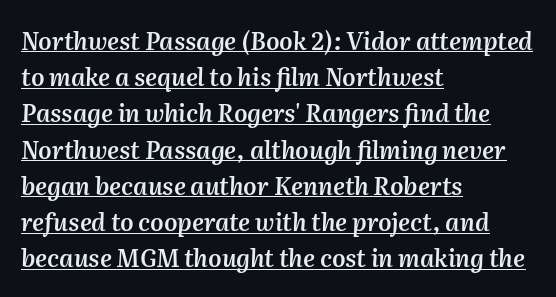
{"italic": "yes", "lean": "right", "slant_degrees": 2, "bold": "semi", "underline": "yes", "align": "left", "line_spacing": "normal", "line_spacing_ratio": 1.51, "letter_spacing": "normal", "letter_spacing_em": 0.0, "glyph_px": 24}
